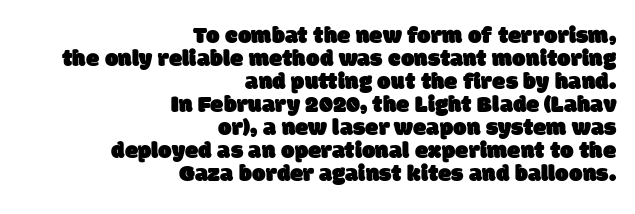
The tracking reads as untouched default to a designer's eye. The passage shown stacks its lines with hardly any gap. The typesetter chose a ragged-left arrangement here. Nobody drew a line under any word here.
